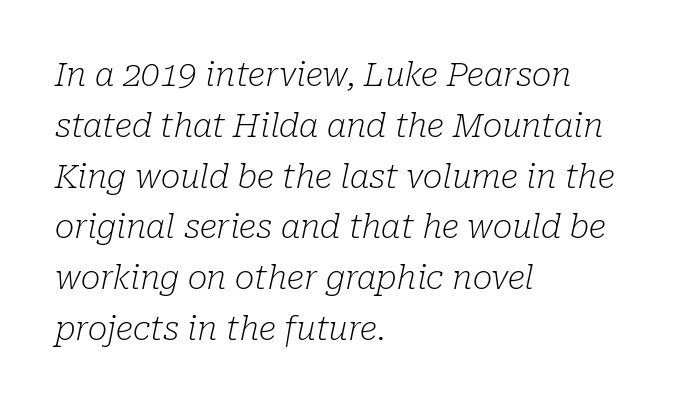
The image shows 33 px light serif type, italic (leaning right); set left-aligned, normal line spacing (1.54x), normal letter spacing, not underlined; low stroke contrast and a medium x-height.
